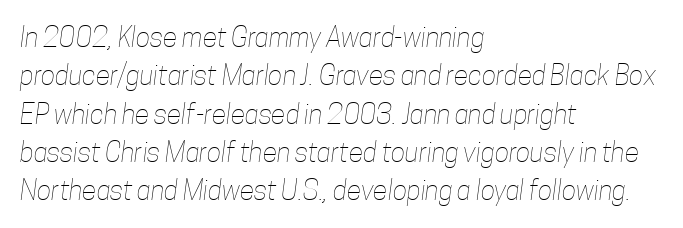
The image shows 27 px text type; set left-aligned, normal line spacing (1.42x), normal letter spacing, not underlined.
